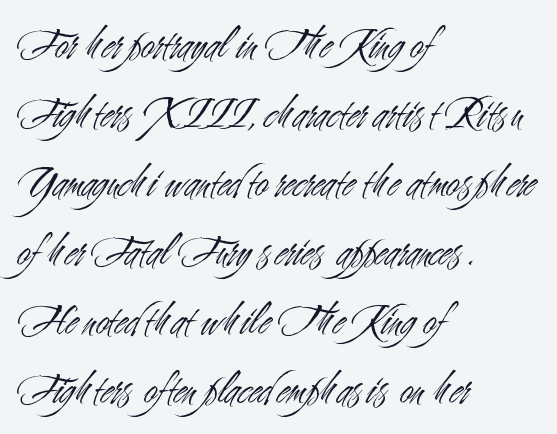
Q: Is the text bold? A: No.
Q: Is the text italic (slanted)? A: Yes.
Q: Is the typeface a serif or a sans-serif typeface? A: Sans-serif.
Q: Is the text underlined? A: No.
Q: How is the paragraph aligned? A: Left-aligned.
Q: Is the spacing between letters normal or unusually wide? A: Normal.
Q: Is the spacing between lines tight, normal or loose? A: Normal.
Q: Width (condensed, normal, or wide)? A: Condensed.
Q: Stroke contrast? A: Medium.
Q: x-height? A: Small.
Q: Monospaced? A: No.
